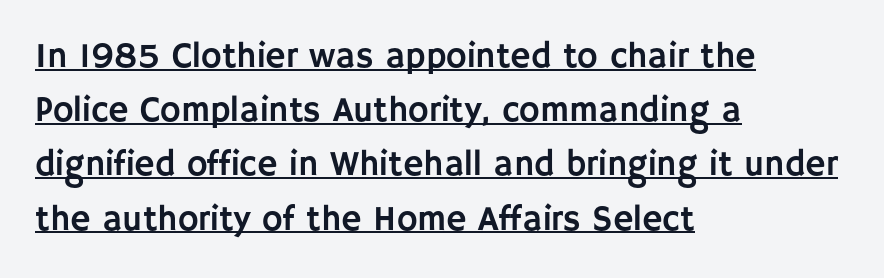
Q: Is the text italic (slanted)? A: No, it is upright.
Q: Is the typeface a serif or a sans-serif typeface? A: Sans-serif.
Q: Is the text underlined? A: Yes.
Q: How is the paragraph aligned? A: Left-aligned.
Q: Is the spacing between letters normal or unusually wide? A: Normal.
Q: Is the spacing between lines tight, normal or loose? A: Normal.
Q: Width (condensed, normal, or wide)? A: Normal.
Q: Stroke contrast? A: Low.
Q: x-height? A: Large.
Q: Monospaced? A: No.
